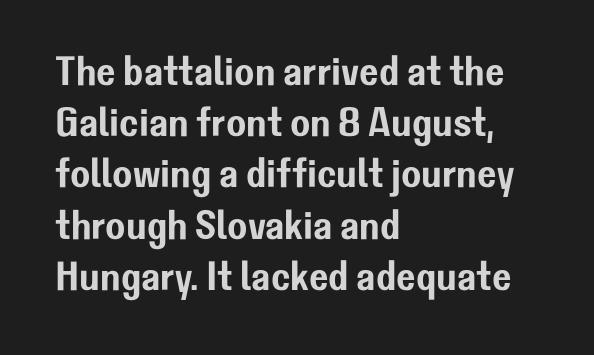
The image shows 41 px sans-serif type, upright; set left-aligned, normal line spacing (1.25x), normal letter spacing, not underlined; low stroke contrast and a medium x-height.
